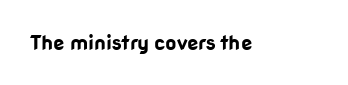
Q: Is the text bold? A: Yes.
Q: Is the text italic (slanted)? A: No, it is upright.
Q: Is the text underlined? A: No.
Q: Is the spacing between letters normal or unusually wide? A: Normal.
